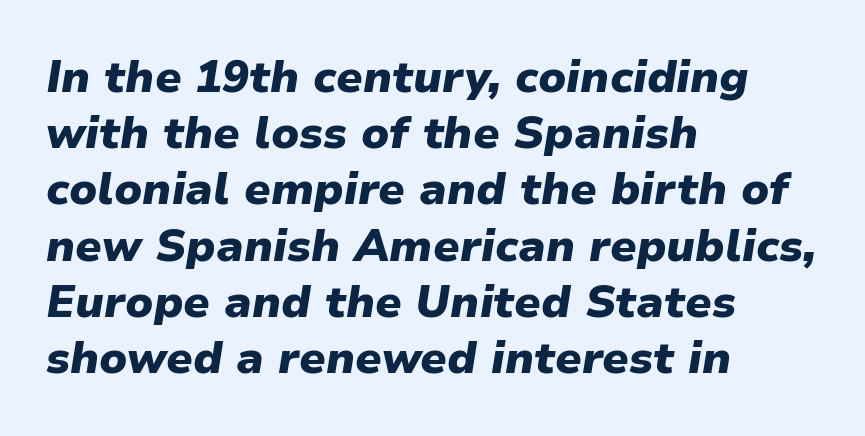
Q: Is the text bold? A: Yes.
Q: Is the text italic (slanted)? A: Yes, it leans right by about 9 degrees.
Q: Is the text underlined? A: No.
Q: How is the paragraph aligned? A: Left-aligned.
Q: Is the spacing between letters normal or unusually wide? A: Normal.
Q: Is the spacing between lines tight, normal or loose? A: Normal.
Q: Width (condensed, normal, or wide)? A: Normal.
Q: Stroke contrast? A: Low.
Q: x-height? A: Medium.
Q: Monospaced? A: No.
